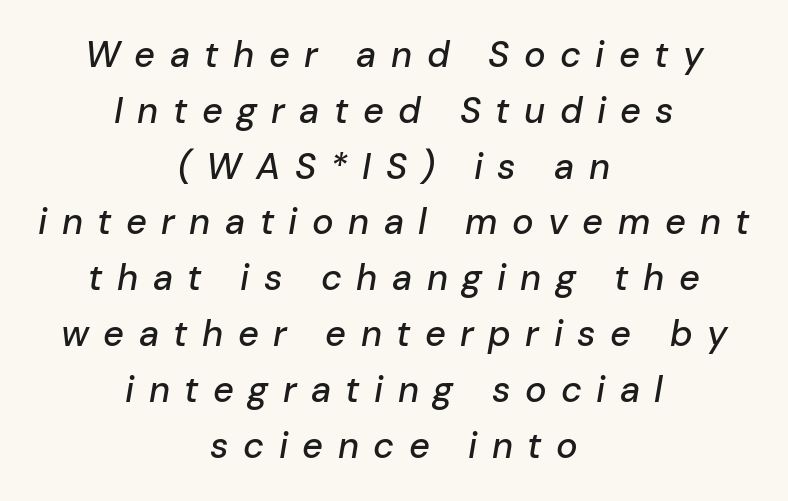
Lines of text with bare space underneath. Look at the tracking — it's clearly loosened, letters drifting apart. Each letter keeps its own natural width here, so spacing adapts to shape. Alignment: centered. Quick note: interline space is typical. Every character sits at an angle, as italics do.
